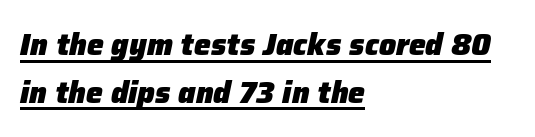
Q: Is the text bold? A: Yes.
Q: Is the text italic (slanted)? A: Yes, it leans right by about 12 degrees.
Q: Is the text underlined? A: Yes.
Q: How is the paragraph aligned? A: Left-aligned.
Q: Is the spacing between letters normal or unusually wide? A: Normal.
Q: Is the spacing between lines tight, normal or loose? A: Normal.
Q: Width (condensed, normal, or wide)? A: Normal.
Q: Stroke contrast? A: Low.
Q: x-height? A: Medium.
Q: Monospaced? A: No.
